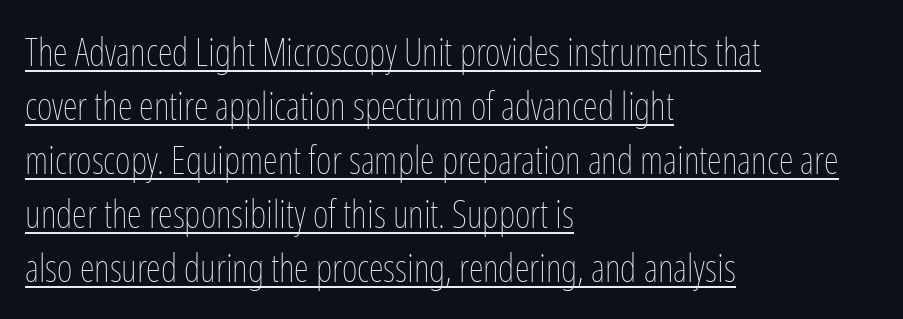
The image shows 38 px thin, condensed type, upright; set left-aligned, normal line spacing (1.42x), normal letter spacing, underlined; low stroke contrast and a medium x-height.
